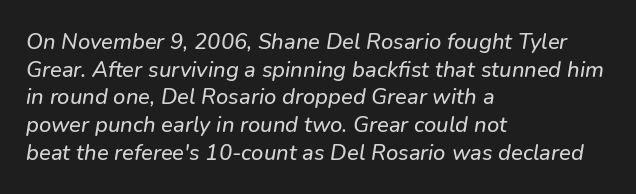
{"underline": "no", "align": "left", "line_spacing": "normal", "line_spacing_ratio": 1.26, "letter_spacing": "normal", "letter_spacing_em": 0.0, "glyph_px": 22}
